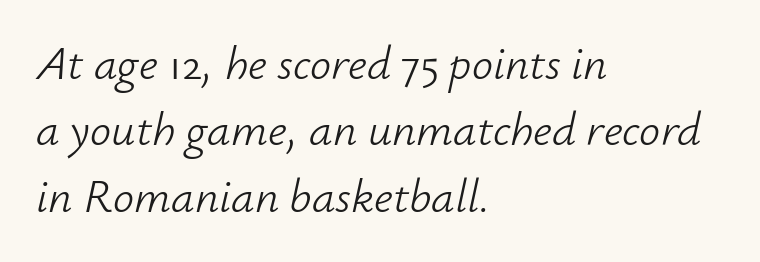
The image shows 47 px light type, italic (leaning right); set left-aligned, normal line spacing (1.41x), normal letter spacing, not underlined; low stroke contrast and a small x-height.
